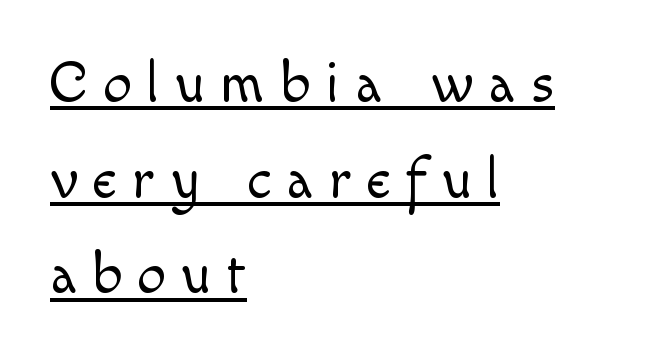
This rendering uses left alignment, leaving the right contour irregular. Regarding leading, the lines here are spaced in the standard way. Short note: letters widely spaced. This sample has the flowing, uneven cadence of proportional lettering. Descenders here cross a horizontal rule under the line.
